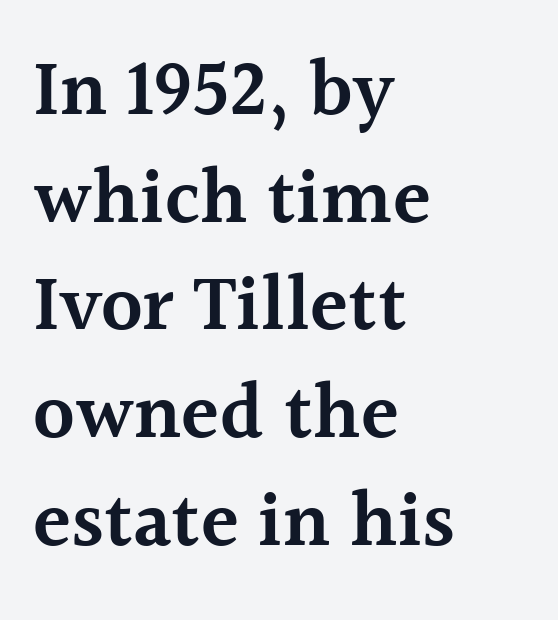
{"serif": "yes", "italic": "no", "bold": "semi", "weight": "semibold", "width": "normal", "x_height": "medium", "monospaced": "no", "underline": "no", "align": "left", "line_spacing": "normal", "line_spacing_ratio": 1.38, "letter_spacing": "normal", "letter_spacing_em": 0.0, "glyph_px": 78}
